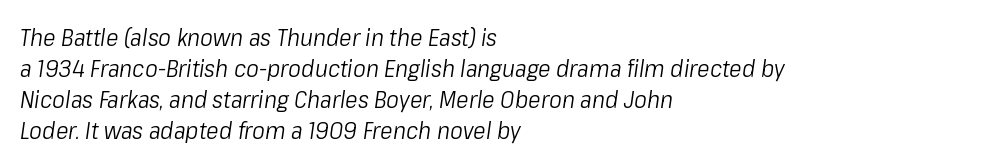
{"italic": "yes", "lean": "right", "slant_degrees": 8, "bold": "no", "underline": "no", "align": "left", "line_spacing": "normal", "line_spacing_ratio": 1.29, "letter_spacing": "normal", "letter_spacing_em": 0.0, "glyph_px": 24}
